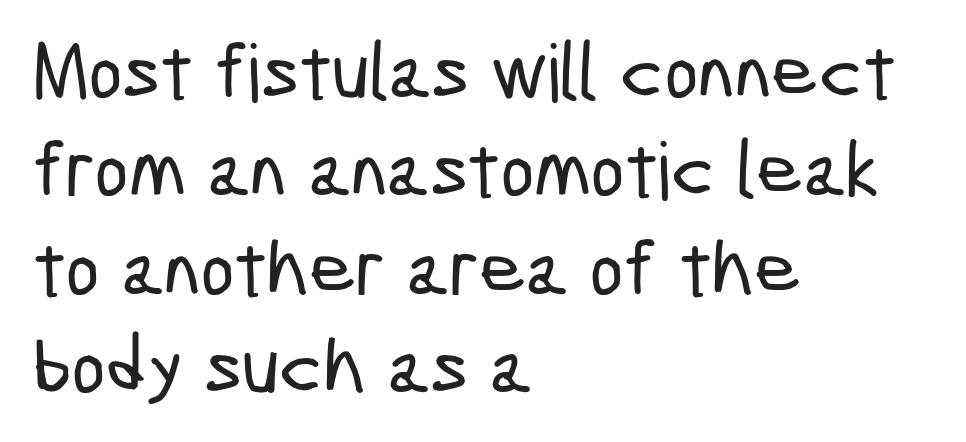
The image shows 80 px condensed sans-serif type; set left-aligned, line spacing 1.23x, normal letter spacing, not underlined; low stroke contrast and a medium x-height.
